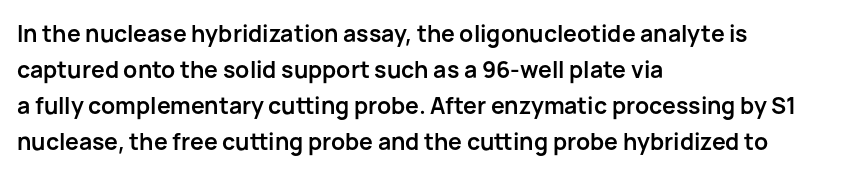
Q: Is the text bold? A: Yes.
Q: Is the text italic (slanted)? A: No, it is upright.
Q: Is the text underlined? A: No.
Q: How is the paragraph aligned? A: Left-aligned.
Q: Is the spacing between letters normal or unusually wide? A: Normal.
Q: Is the spacing between lines tight, normal or loose? A: Normal.
